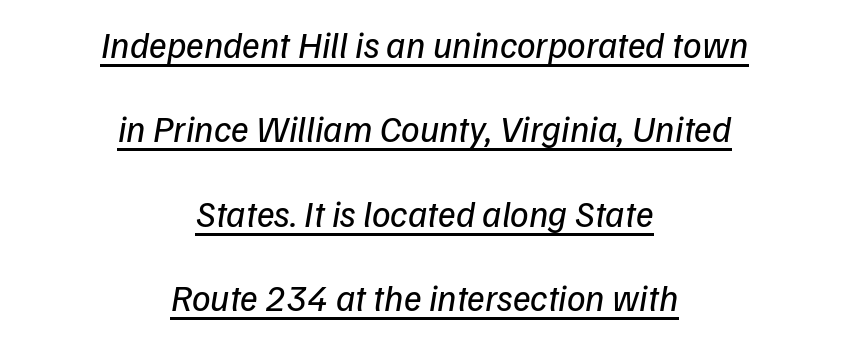
The typesetter chose a symmetrical, centered arrangement here. Note the varied advance widths — an 'i' is clearly narrower than an 'm'. Emphasis is given by a line drawn under the lettering. An italicized treatment has been applied to the whole sample.
